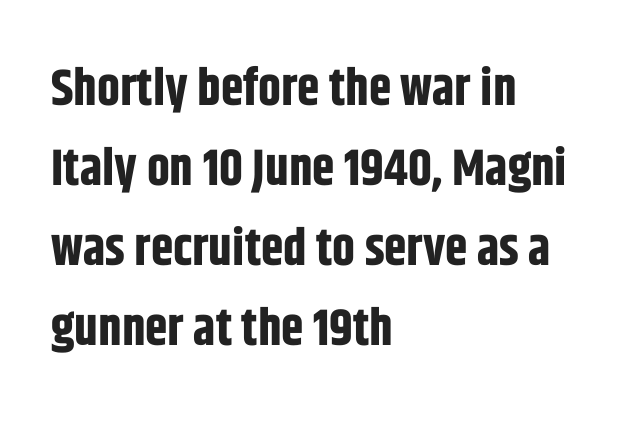
Q: Is the text bold? A: Yes.
Q: Is the text italic (slanted)? A: No, it is upright.
Q: Is the typeface a serif or a sans-serif typeface? A: Sans-serif.
Q: Is the text underlined? A: No.
Q: How is the paragraph aligned? A: Left-aligned.
Q: Is the spacing between letters normal or unusually wide? A: Normal.
Q: Is the spacing between lines tight, normal or loose? A: Normal.
Q: Width (condensed, normal, or wide)? A: Condensed.
Q: Stroke contrast? A: Low.
Q: x-height? A: Large.
Q: Monospaced? A: No.
